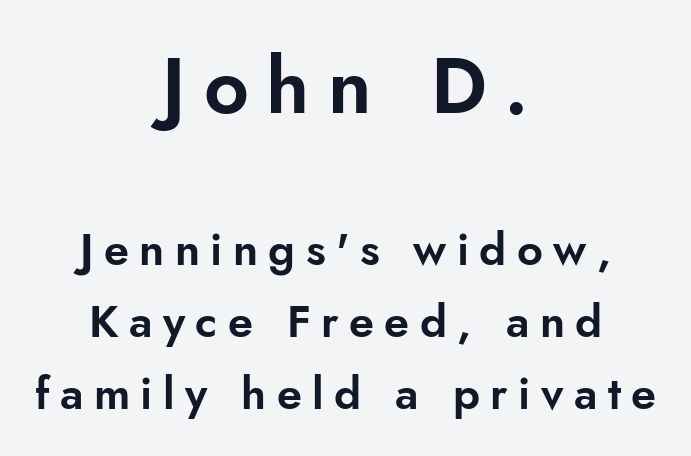
Q: Is the text italic (slanted)? A: No, it is upright.
Q: Is the typeface a serif or a sans-serif typeface? A: Sans-serif.
Q: Is the text underlined? A: No.
Q: How is the paragraph aligned? A: Centered.
Q: Is the spacing between letters normal or unusually wide? A: Unusually wide.
Q: Is the spacing between lines tight, normal or loose? A: Normal.
Q: Which block of text is set in a larger size, the first (top) or the second (bottom)? A: The first (top) one.
Q: Width (condensed, normal, or wide)? A: Normal.
Q: Stroke contrast? A: Low.
Q: x-height? A: Small.
Q: Monospaced? A: No.
